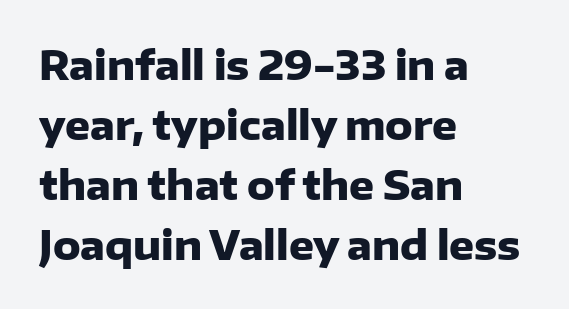
The image shows 39 px heavy sans-serif type, upright; set left-aligned, normal line spacing (1.54x), normal letter spacing, not underlined; low stroke contrast and a medium x-height.
